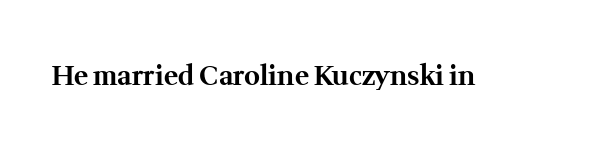
Q: Is the text bold? A: Yes.
Q: Is the text italic (slanted)? A: No, it is upright.
Q: Is the text underlined? A: No.
Q: Is the spacing between letters normal or unusually wide? A: Normal.
